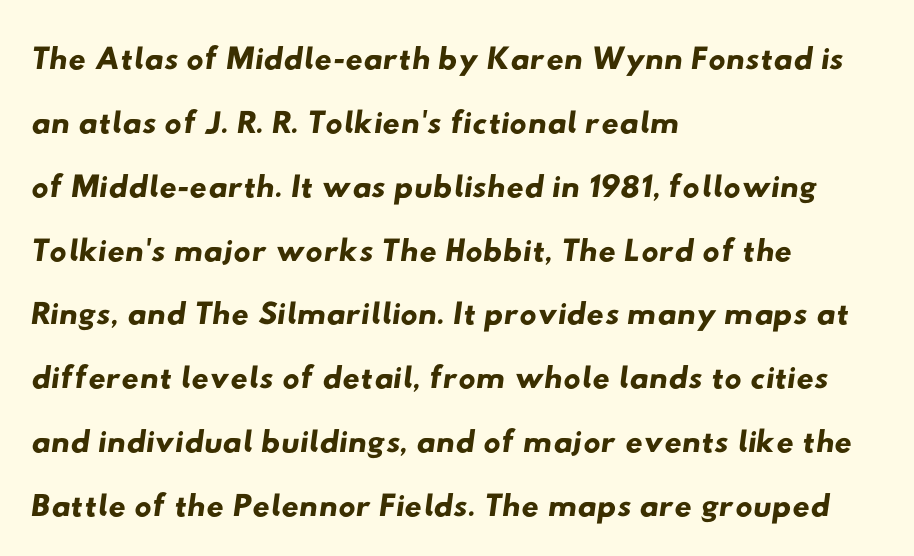
{"serif": "no", "width": "wide", "stroke_contrast": "low", "x_height": "small", "monospaced": "no", "underline": "no", "align": "left", "line_spacing": "normal", "line_spacing_ratio": 1.33, "letter_spacing": "normal", "letter_spacing_em": 0.0, "glyph_px": 48}
